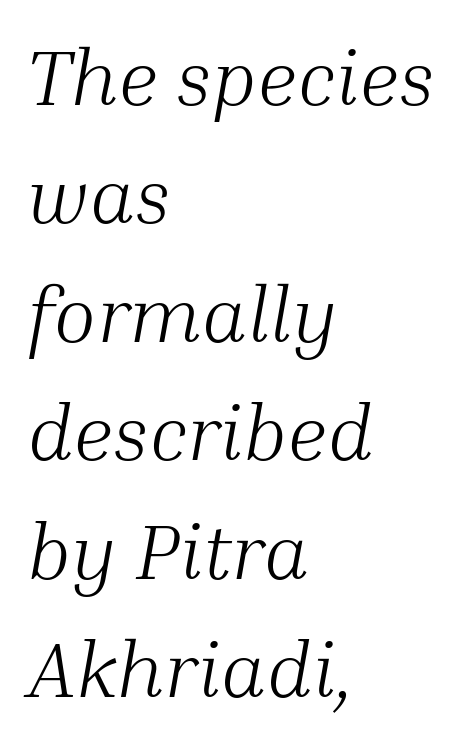
Q: Is the text bold? A: No.
Q: Is the text italic (slanted)? A: Yes, it leans right by about 10 degrees.
Q: Is the typeface a serif or a sans-serif typeface? A: Serif.
Q: Is the text underlined? A: No.
Q: How is the paragraph aligned? A: Left-aligned.
Q: Is the spacing between letters normal or unusually wide? A: Normal.
Q: Is the spacing between lines tight, normal or loose? A: Normal.
Q: Width (condensed, normal, or wide)? A: Normal.
Q: Stroke contrast? A: Medium.
Q: x-height? A: Medium.
Q: Monospaced? A: No.
